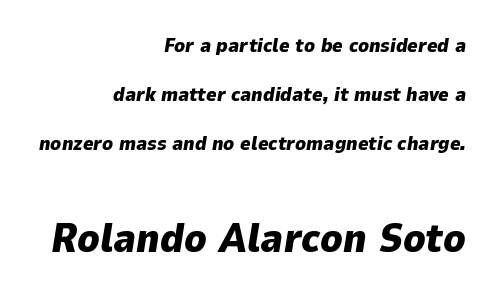
Quick note: interline space is abundant. Each row of text sits above clean, open space. Is the lower block the larger one? Yes — the lower block carries the bigger type. This sample uses an oblique cut, with every glyph tilted off the vertical. Think of a printed novel: that variable character pitch is what you see here. Horizontally, the lines are justified to the trailing edge only.
